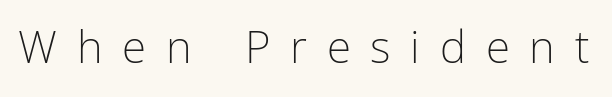
Q: Is the text bold? A: No.
Q: Is the text italic (slanted)? A: No, it is upright.
Q: Is the typeface a serif or a sans-serif typeface? A: Sans-serif.
Q: Is the text underlined? A: No.
Q: Is the spacing between letters normal or unusually wide? A: Unusually wide.
Q: Width (condensed, normal, or wide)? A: Condensed.
Q: Stroke contrast? A: Low.
Q: x-height? A: Medium.
Q: Monospaced? A: No.
